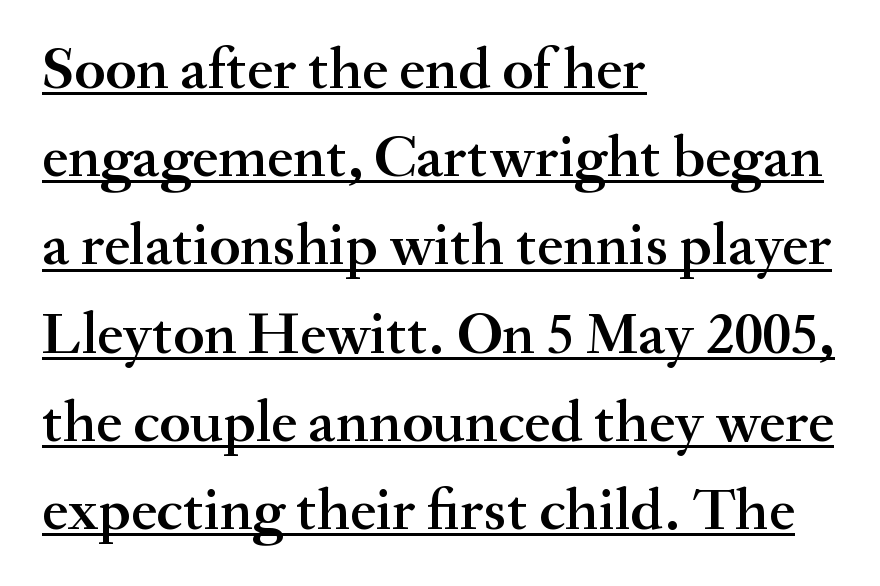
Q: Is the text bold? A: Semi-bold.
Q: Is the text italic (slanted)? A: No, it is upright.
Q: Is the typeface a serif or a sans-serif typeface? A: Serif.
Q: Is the text underlined? A: Yes.
Q: How is the paragraph aligned? A: Left-aligned.
Q: Is the spacing between letters normal or unusually wide? A: Normal.
Q: Is the spacing between lines tight, normal or loose? A: Normal.
Q: Width (condensed, normal, or wide)? A: Normal.
Q: Stroke contrast? A: Medium.
Q: x-height? A: Small.
Q: Monospaced? A: No.
